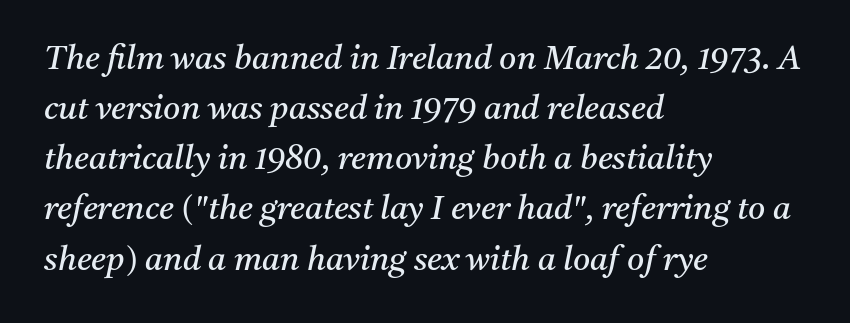
The image shows 33 px regular-weight serif type, italic (leaning right); set left-aligned, normal line spacing (1.52x), normal letter spacing, not underlined; medium stroke contrast and a medium x-height.
